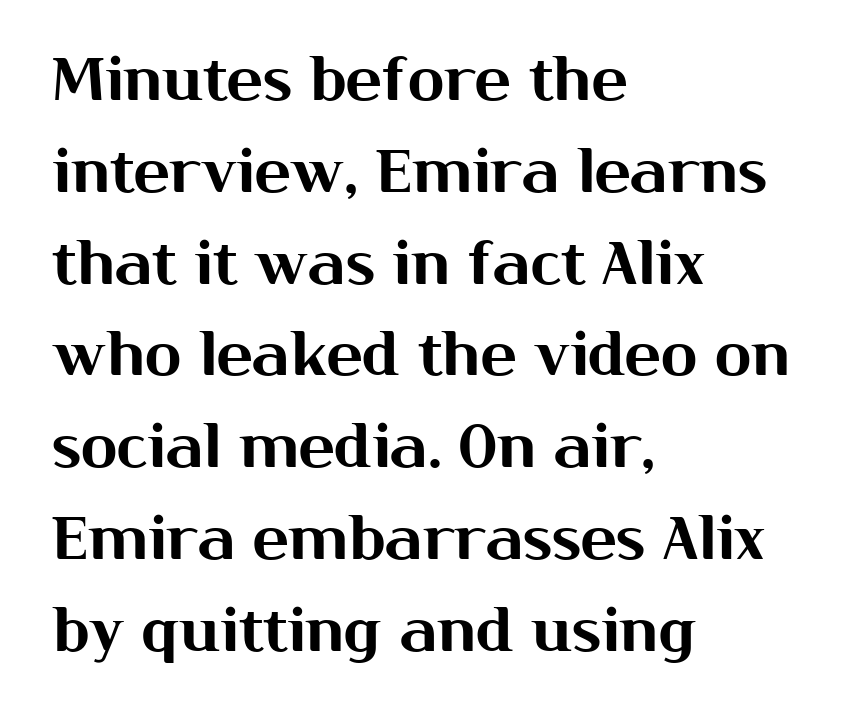
Observe the ordinary spacing: letters are neighbours, not strangers. Posture: straight, roman, zero tilt. Regular leading. Think of a printed novel: that variable character pitch is what you see here. The rendering anchors every line to the left-hand side.
